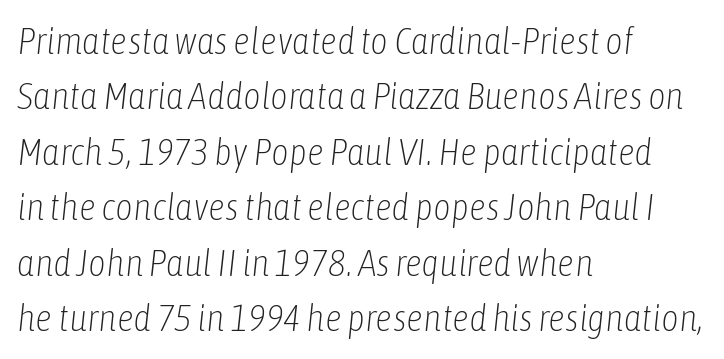
{"italic": "yes", "lean": "right", "slant_degrees": 6, "bold": "no", "weight": "light", "width": "condensed", "stroke_contrast": "low", "x_height": "medium", "monospaced": "no", "underline": "no", "align": "left", "line_spacing": "normal", "line_spacing_ratio": 1.46, "letter_spacing": "normal", "letter_spacing_em": 0.0, "glyph_px": 38}
